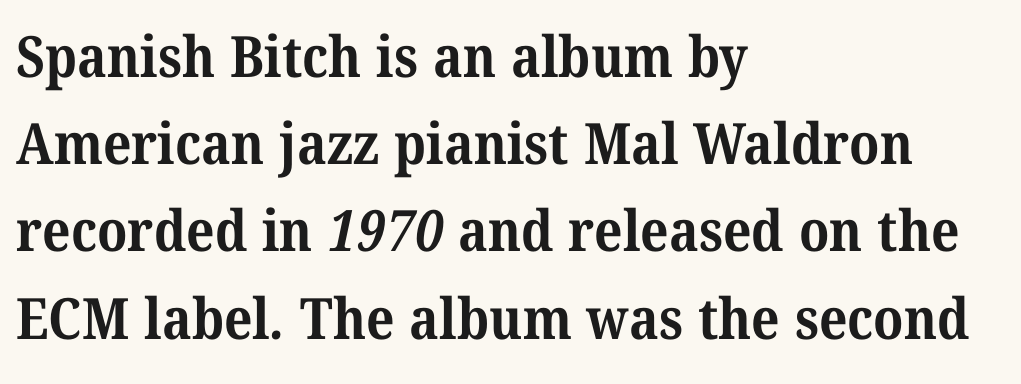
Q: Is the text bold? A: Yes.
Q: Is the typeface a serif or a sans-serif typeface? A: Serif.
Q: Is the text underlined? A: No.
Q: How is the paragraph aligned? A: Left-aligned.
Q: Is the spacing between letters normal or unusually wide? A: Normal.
Q: Is the spacing between lines tight, normal or loose? A: Normal.
Q: Width (condensed, normal, or wide)? A: Normal.
Q: Stroke contrast? A: Medium.
Q: x-height? A: Medium.
Q: Monospaced? A: No.
